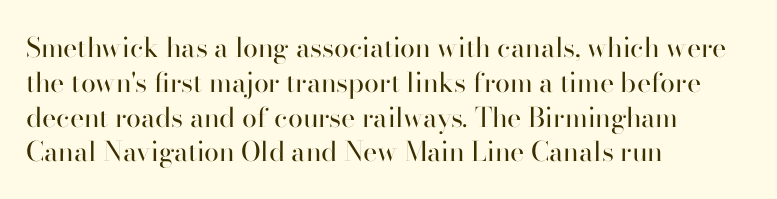
This sample keeps an unexceptional amount of space between lines. Characters remain perfectly vertical along every line. The gap between lines stays unmarked. Is this a heavy cut? Hardly; it is regular or lighter.
